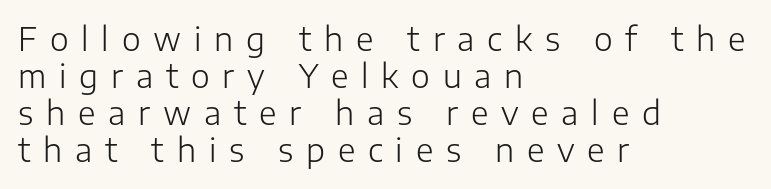
{"serif": "no", "italic": "no", "bold": "no", "weight": "light", "width": "normal", "stroke_contrast": "low", "x_height": "medium", "monospaced": "no", "underline": "no", "align": "left", "line_spacing_ratio": 1.16, "letter_spacing": "wide", "letter_spacing_em": 0.4, "glyph_px": 32}
